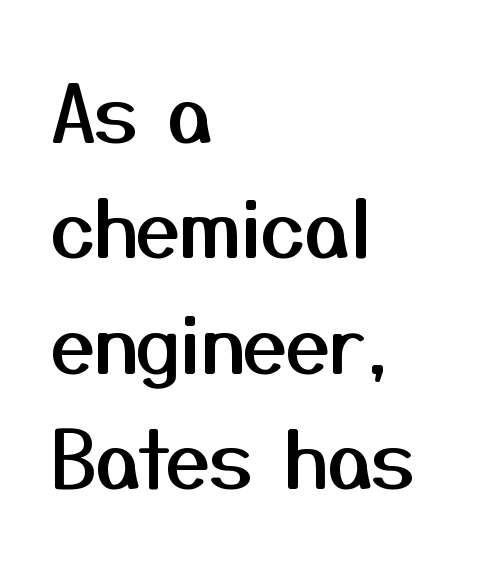
The image shows 79 px sans-serif type, upright; set left-aligned, normal line spacing (1.46x), normal letter spacing, not underlined; medium stroke contrast and a medium x-height.
